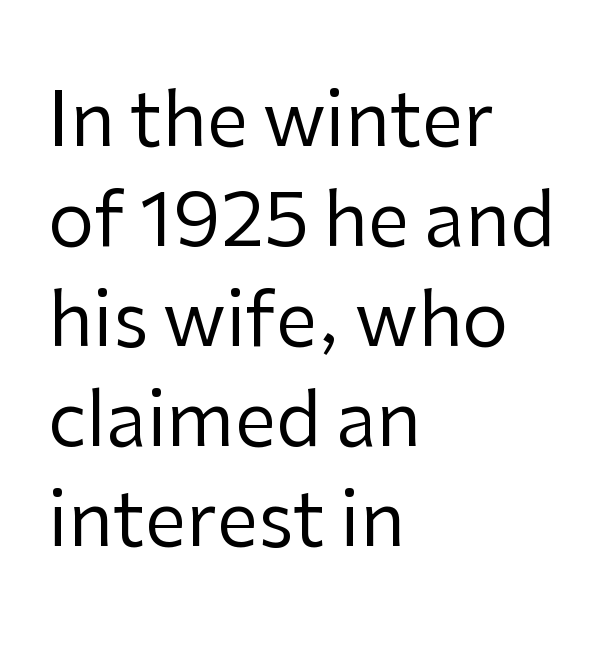
The paragraph has a hard left edge and a soft right edge. Is this a fixed-width face? No — the glyphs have proportional, varying widths. Stroke mass is kept to a normal reading level or below. Check under the words: just untouched page. Regarding leading, the lines here are spaced in the standard way.
